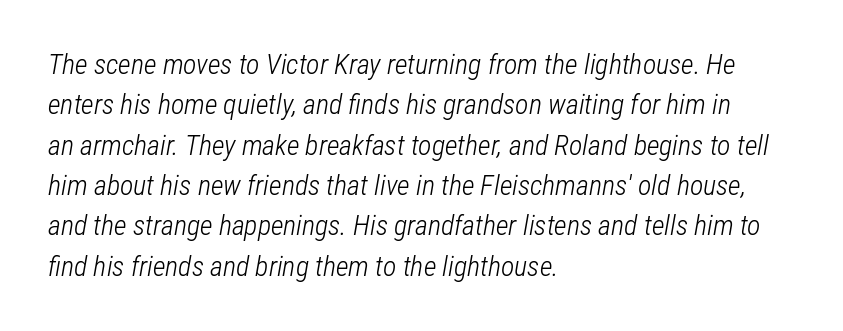
{"italic": "yes", "lean": "right", "slant_degrees": 12, "bold": "no", "weight": "light", "width": "condensed", "stroke_contrast": "low", "x_height": "medium", "monospaced": "no", "underline": "no", "align": "left", "line_spacing": "normal", "line_spacing_ratio": 1.44, "letter_spacing": "normal", "letter_spacing_em": 0.0, "glyph_px": 28}
